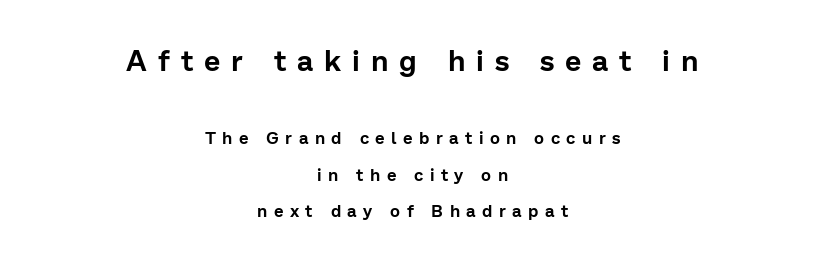
{"serif": "no", "italic": "no", "width": "normal", "stroke_contrast": "low", "x_height": "medium", "monospaced": "no", "underline": "no", "align": "center", "line_spacing": "loose", "line_spacing_ratio": 2.14, "letter_spacing": "wide", "letter_spacing_em": 0.38, "larger_block": "first", "size_ratio": 1.71, "glyph_px": 29}
